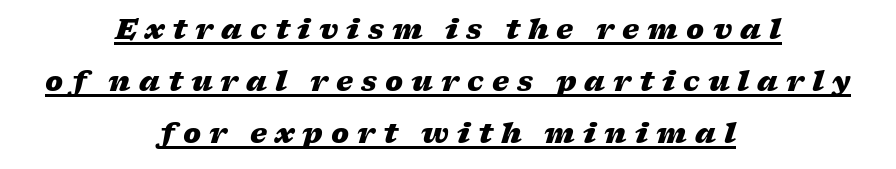
This sample carries an underscore along the baseline area. The lines are quadded center. Typographic density is high because the face is bold. Posture: slanted.
